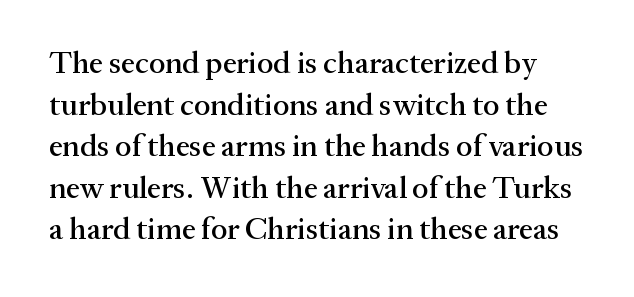
Vertically, the passage feels balanced, rows spaced as you'd expect. Compared with typical body copy, the letter spacing here is the same. In terms of posture, this sample is upright. The font family rendered here belongs to the serif group. Proportional: the letters do not fall into vertical columns.
